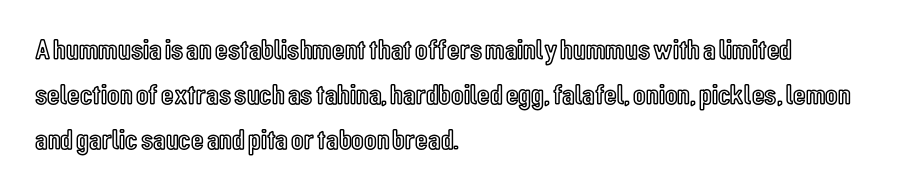
Q: Is the text italic (slanted)? A: No, it is upright.
Q: Is the text underlined? A: No.
Q: How is the paragraph aligned? A: Left-aligned.
Q: Is the spacing between letters normal or unusually wide? A: Normal.
Q: Is the spacing between lines tight, normal or loose? A: Normal.
Q: Width (condensed, normal, or wide)? A: Condensed.
Q: x-height? A: Medium.
Q: Monospaced? A: No.
